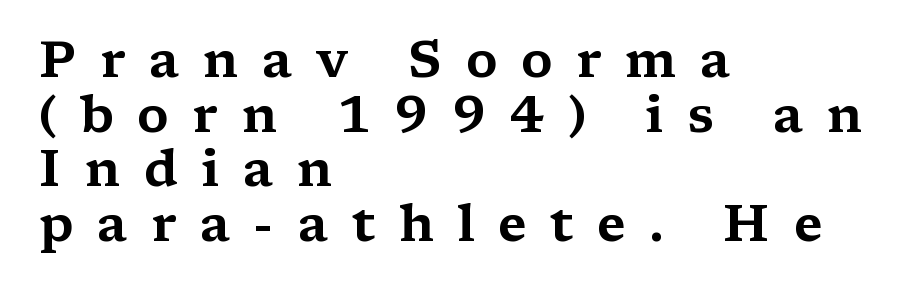
Words float on clear page, feet unadorned. Classification — serif. Each new line begins almost immediately beneath the previous one. Character widths vary here, with narrow letters taking less room than wide ones. Inter-character spacing is expanded well beyond the font's built-in metrics.
